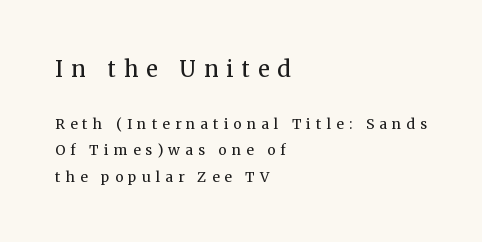
Underlining? Definitely not there. The paragraph shown leans on its left margin. Between these two stacked blocks, the higher one wins on size. Students, observe: this is what heavily led, spacious text looks like.
